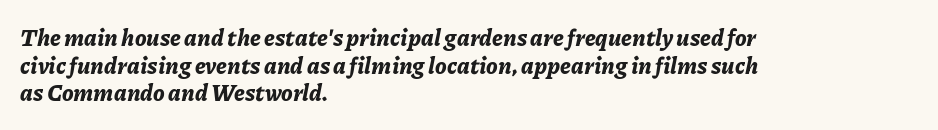
It's the slanting kind of type. The area under the type is left untouched. A dark, heavy texture on the line: the type is bold. The horizontal fit of the characters is conventional and even.
